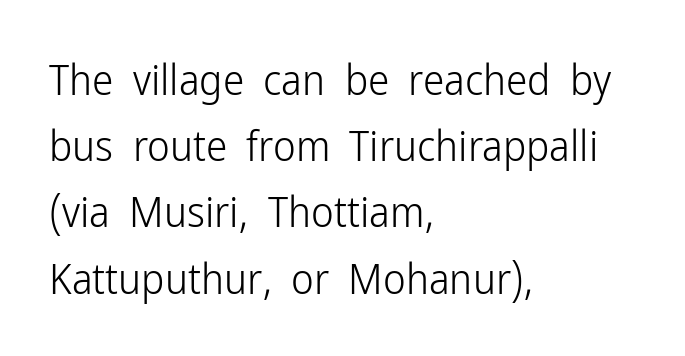
The image shows 43 px light, condensed sans-serif type, upright; set left-aligned, normal line spacing (1.54x), normal letter spacing, not underlined; low stroke contrast and a medium x-height.
